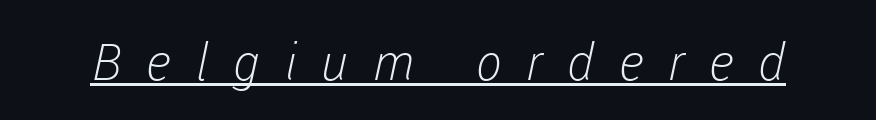
The image shows 51 px light sans-serif type; set unusually wide letter spacing (+0.47 em), underlined; low stroke contrast and a medium x-height.
